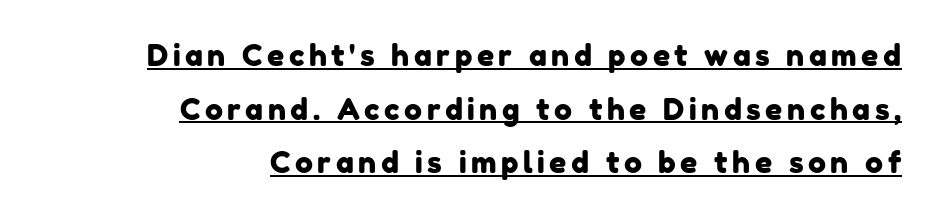
The image shows 30 px sans-serif type; set right-aligned, line spacing 1.79x, underlined; low stroke contrast and a medium x-height.
